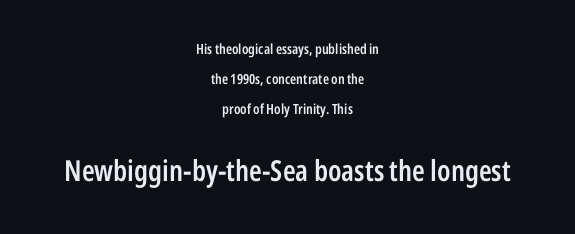
Any mark beneath the type? The region is blank. This rendering uses center alignment, leaving both contours irregular but symmetric. Small over large — that's the arrangement of the two blocks here. The type sits square on the baseline with zero lean.
